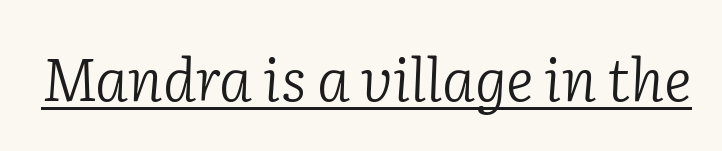
{"serif": "yes", "italic": "yes", "lean": "right", "slant_degrees": 2, "bold": "no", "weight": "light", "width": "normal", "stroke_contrast": "low", "x_height": "medium", "monospaced": "no", "underline": "yes", "letter_spacing": "normal", "letter_spacing_em": 0.0, "glyph_px": 59}
